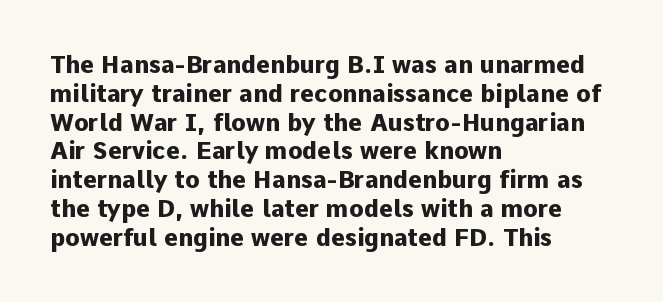
A classic flush-left, rag-right setting is used for this passage. Plenty of ink on the page — the face is bold. A typesetter would mark this as roman, not italic. In terms of letterspacing, this is plain default setting. The zone under the glyphs is completely vacant.
